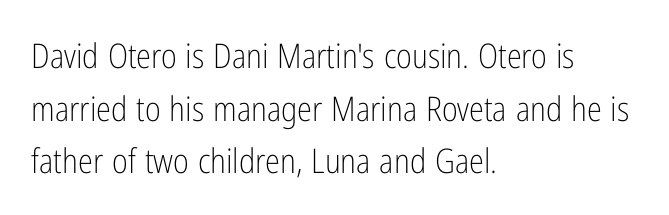
Q: Is the text bold? A: No.
Q: Is the text italic (slanted)? A: No, it is upright.
Q: Is the typeface a serif or a sans-serif typeface? A: Sans-serif.
Q: Is the text underlined? A: No.
Q: How is the paragraph aligned? A: Left-aligned.
Q: Is the spacing between letters normal or unusually wide? A: Normal.
Q: Is the spacing between lines tight, normal or loose? A: Normal.
Q: Width (condensed, normal, or wide)? A: Condensed.
Q: Stroke contrast? A: Low.
Q: x-height? A: Medium.
Q: Monospaced? A: No.
